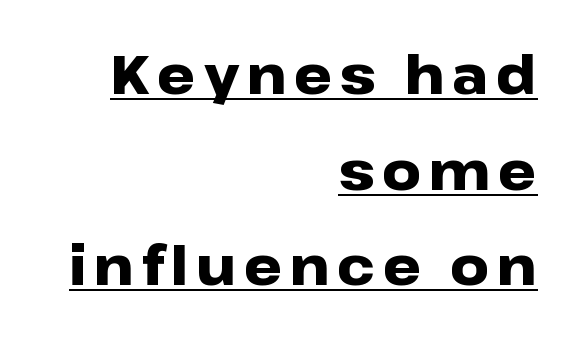
{"serif": "no", "italic": "no", "bold": "yes", "weight": "heavy", "width": "wide", "stroke_contrast": "low", "x_height": "medium", "monospaced": "no", "underline": "yes", "align": "right", "line_spacing_ratio": 1.77, "glyph_px": 54}
